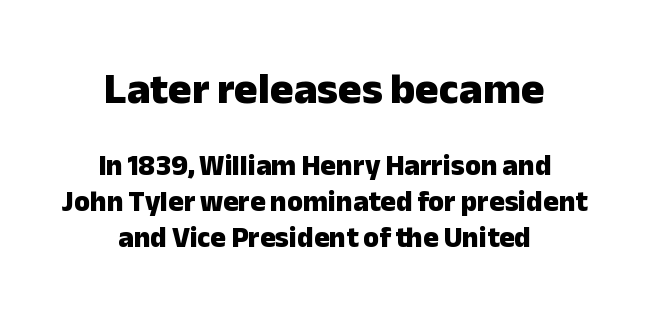
Is this a sans? Yes — the strokes have no serifs. Upright lettering throughout. How are the letters spaced? Ordinarily, with no added tracking. Typeset on center — no edge is straight.
